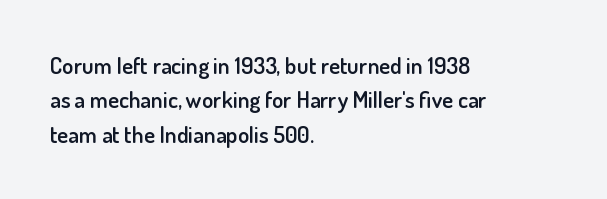
The image shows 23 px text type, upright; set left-aligned, normal line spacing (1.49x), normal letter spacing, not underlined.
